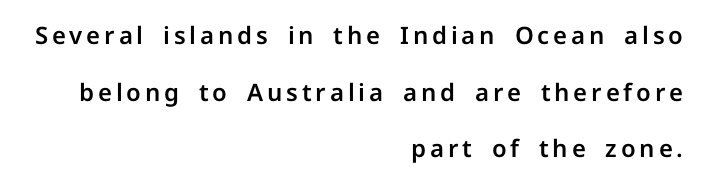
Leading is clearly above the norm, producing a sparse column. The glyphs are unaccompanied by any horizontal stroke below them. Is the block centered? No — it sits flush against the right margin. Posture: vertical.
